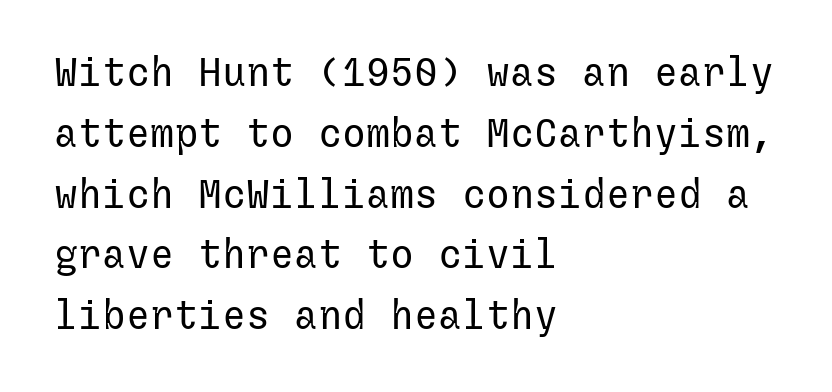
The string is rendered with underlining switched off. This is roman type, the default non-slanted kind. Line spacing here is normal. Heft: none added — not bold.
